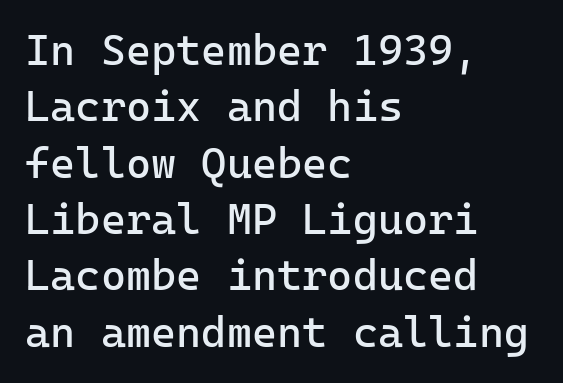
The image shows 43 px regular-weight sans-serif type, upright, monospaced; set left-aligned, normal line spacing (1.31x), normal letter spacing, not underlined; low stroke contrast and a medium x-height.
